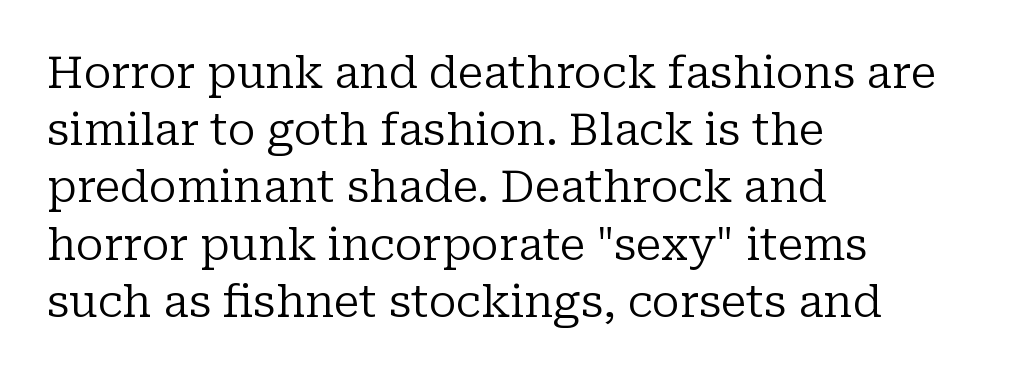
The image shows 44 px regular-weight serif type, upright; set left-aligned, normal line spacing (1.3x), normal letter spacing, not underlined; low stroke contrast and a medium x-height.
